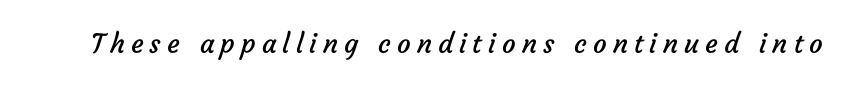
Heaviness? Minimal to ordinary, like unemphasized prose. Has an underline been added? It has not. Inter-character spacing is expanded well beyond the font's built-in metrics.
